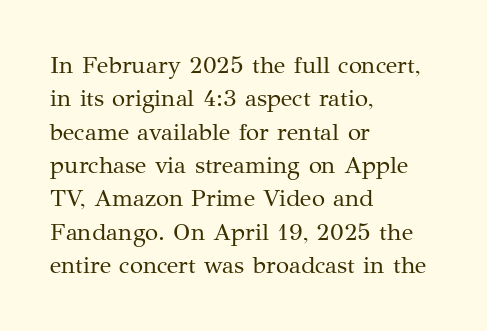
The letterforms sit at book weight or below. Posture: straight, roman, zero tilt. Tracking value appears to be zero — textbook default spacing. The passage shown stacks its lines at a standard gap. Is the block centered? No — it sits flush against the left margin. The foot of each line stays bare and open.
